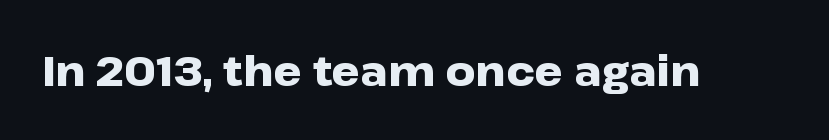
{"serif": "no", "italic": "no", "bold": "yes", "weight": "heavy", "width": "wide", "stroke_contrast": "low", "x_height": "medium", "monospaced": "no", "underline": "no", "letter_spacing": "normal", "letter_spacing_em": 0.0, "glyph_px": 41}
